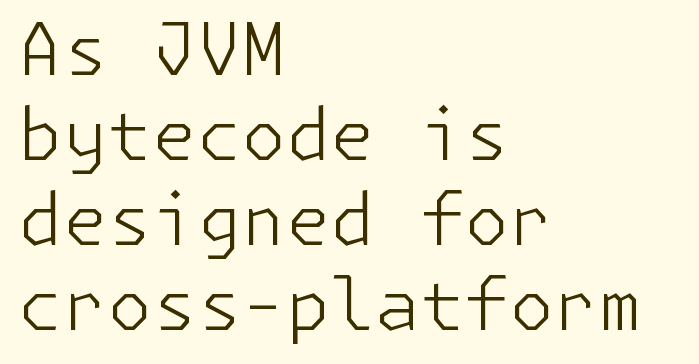
The image shows 72 px light sans-serif type, upright; set left-aligned, line spacing 1.18x, normal letter spacing, not underlined; low stroke contrast and a medium x-height.
